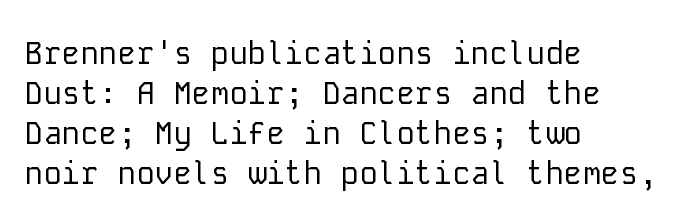
Q: Is the text bold? A: No.
Q: Is the text italic (slanted)? A: No, it is upright.
Q: Is the typeface a serif or a sans-serif typeface? A: Sans-serif.
Q: Is the text underlined? A: No.
Q: How is the paragraph aligned? A: Left-aligned.
Q: Is the spacing between letters normal or unusually wide? A: Normal.
Q: Is the spacing between lines tight, normal or loose? A: Normal.
Q: Width (condensed, normal, or wide)? A: Normal.
Q: Stroke contrast? A: Low.
Q: x-height? A: Medium.
Q: Monospaced? A: Yes.
